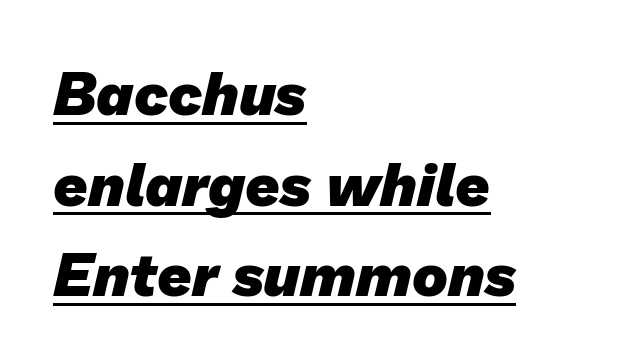
{"serif": "no", "bold": "yes", "weight": "heavy", "width": "normal", "stroke_contrast": "low", "x_height": "medium", "monospaced": "no", "underline": "yes", "align": "left", "line_spacing": "normal", "line_spacing_ratio": 1.51, "letter_spacing": "normal", "letter_spacing_em": 0.0, "glyph_px": 60}
